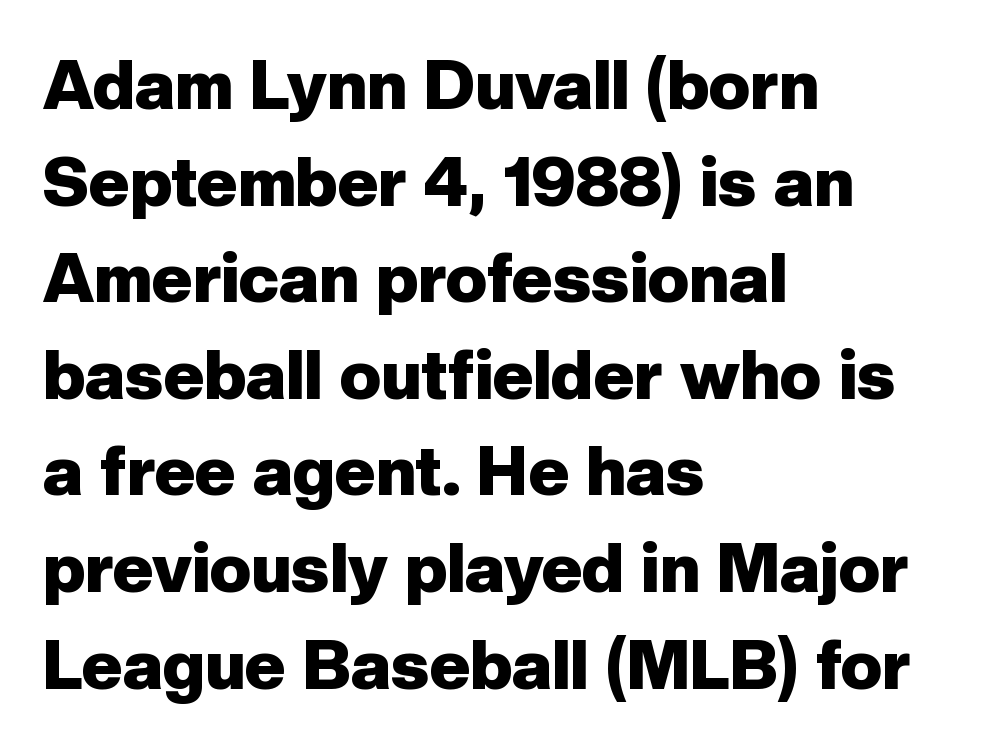
The image shows 69 px heavy sans-serif type, upright; set left-aligned, normal line spacing (1.4x), normal letter spacing, not underlined; low stroke contrast and a medium x-height.
